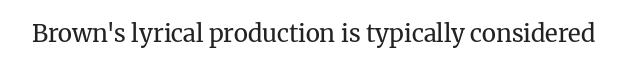
{"italic": "no", "bold": "no", "underline": "no", "letter_spacing": "normal", "letter_spacing_em": 0.0, "glyph_px": 24}
